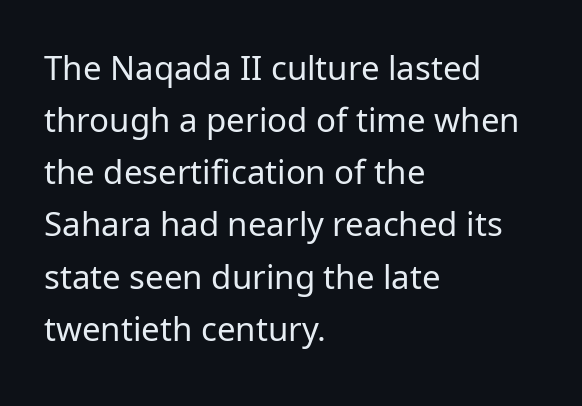
Q: Is the text bold? A: No.
Q: Is the text italic (slanted)? A: No, it is upright.
Q: Is the typeface a serif or a sans-serif typeface? A: Sans-serif.
Q: Is the text underlined? A: No.
Q: How is the paragraph aligned? A: Left-aligned.
Q: Is the spacing between letters normal or unusually wide? A: Normal.
Q: Is the spacing between lines tight, normal or loose? A: Normal.
Q: Width (condensed, normal, or wide)? A: Normal.
Q: Stroke contrast? A: Low.
Q: x-height? A: Medium.
Q: Monospaced? A: No.
